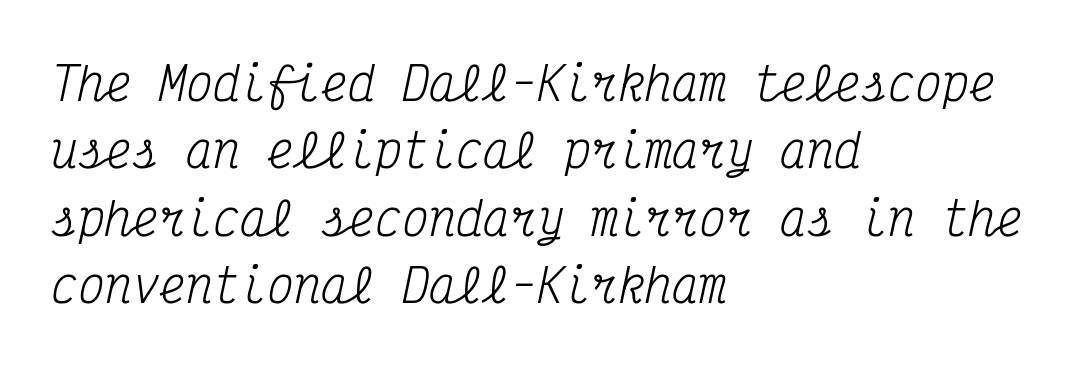
Stroke terminals: seriffed. Rule under the text: the space is simply empty. The letters sit at their default tracking, neither squeezed nor spread. Is this a fixed-width face? Yes — each glyph sits in an identical cell. Emphasis-style slanted type is in use.
